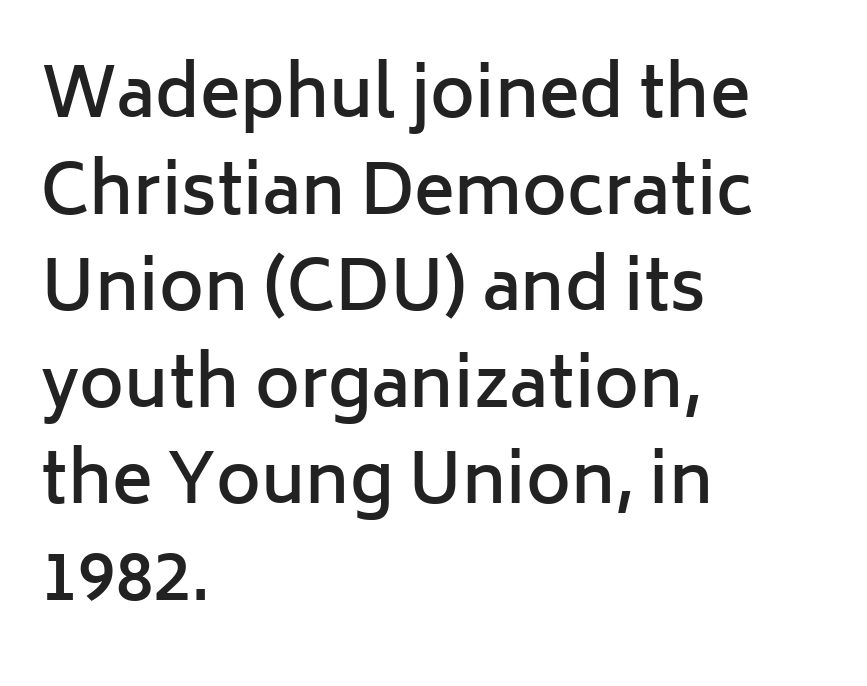
A typesetter would call this proportional, since set widths differ per character. Leading: standard. The type family on display is of the sans-serif kind. The characters look somewhat weighty, a semibold short of true bold. Horizontally, the lines are justified to the leading edge only.
